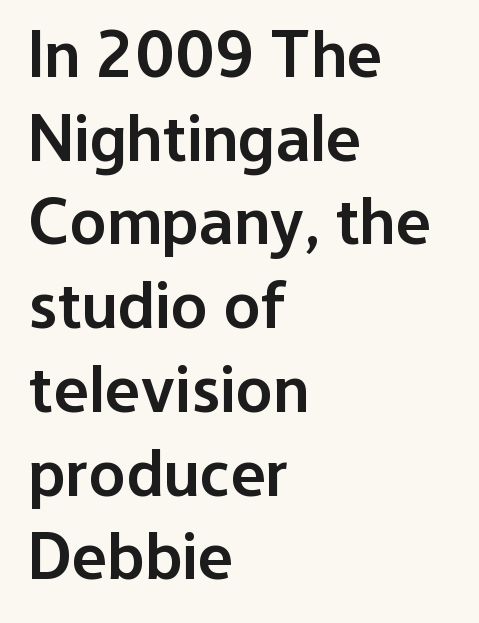
The image shows 67 px semibold sans-serif type, upright; set left-aligned, normal line spacing (1.25x), normal letter spacing, not underlined; low stroke contrast and a medium x-height.
